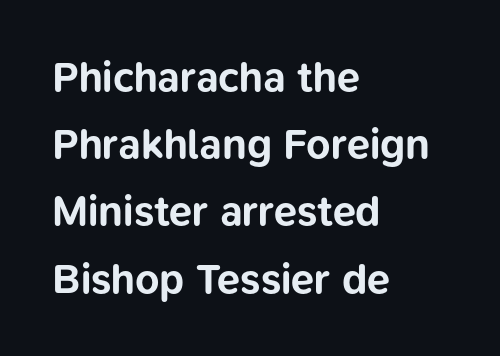
Q: Is the text bold? A: Yes.
Q: Is the text italic (slanted)? A: No, it is upright.
Q: Is the typeface a serif or a sans-serif typeface? A: Sans-serif.
Q: Is the text underlined? A: No.
Q: How is the paragraph aligned? A: Left-aligned.
Q: Is the spacing between letters normal or unusually wide? A: Normal.
Q: Is the spacing between lines tight, normal or loose? A: Normal.
Q: Width (condensed, normal, or wide)? A: Normal.
Q: Stroke contrast? A: Low.
Q: x-height? A: Medium.
Q: Monospaced? A: No.
